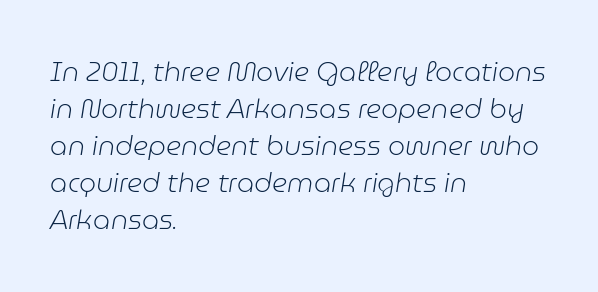
The rag falls on the right side of this text block. What stands out about the letter spacing? Nothing — it is the standard amount. Yep, that's italic — everything's leaning. The characters are drawn with everyday or finer stroke widths. Is there much room between lines? A standard amount, neither cramped nor airy.
